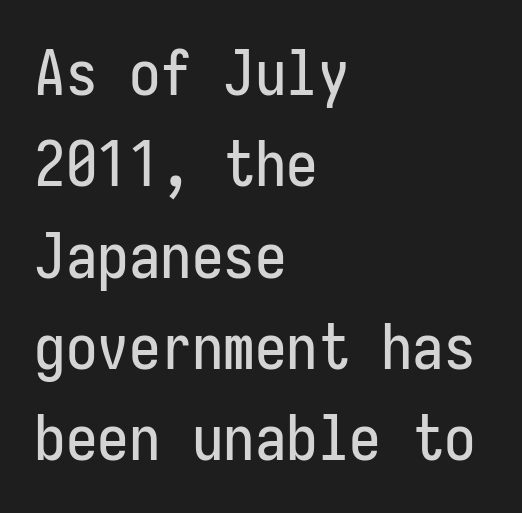
A typesetter would mark this as roman, not italic. Decoration check: the copy has no underline. A typesetter would call this zero additional tracking. The ragged edge is on the right, which tells us the setting is flush left. The rows are spaced the way most documents space them.
